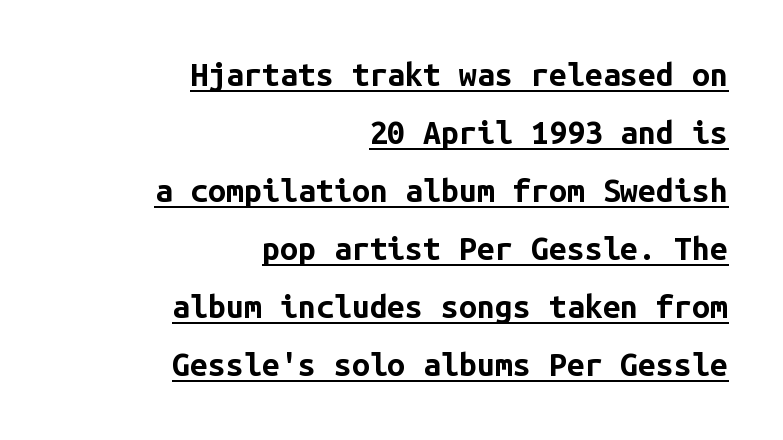
{"serif": "no", "italic": "no", "bold": "yes", "weight": "bold", "width": "normal", "stroke_contrast": "low", "x_height": "medium", "monospaced": "yes", "underline": "yes", "align": "right", "line_spacing_ratio": 1.81, "letter_spacing": "normal", "letter_spacing_em": 0.0, "glyph_px": 32}
